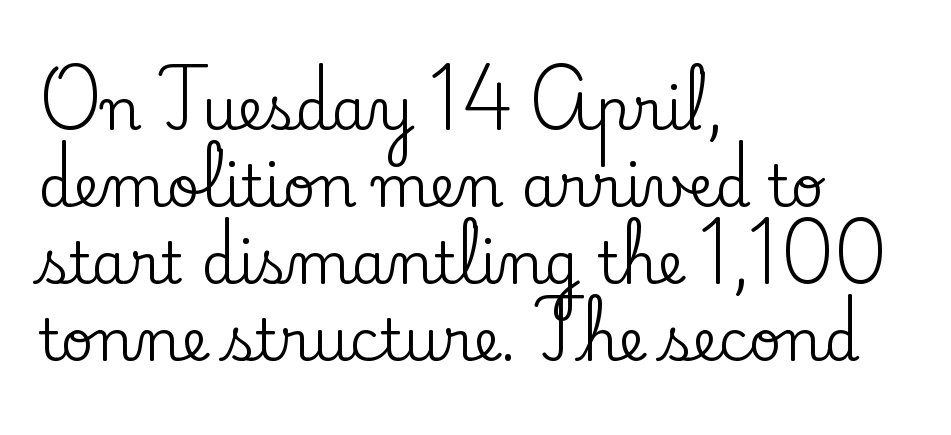
{"serif": "yes", "italic": "no", "width": "normal", "stroke_contrast": "low", "x_height": "small", "monospaced": "no", "underline": "no", "align": "left", "line_spacing": "normal", "line_spacing_ratio": 1.35, "letter_spacing": "normal", "letter_spacing_em": 0.0, "glyph_px": 57}
